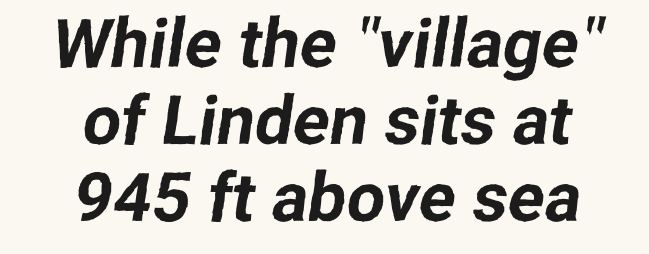
Q: Is the typeface a serif or a sans-serif typeface? A: Sans-serif.
Q: Is the text underlined? A: No.
Q: How is the paragraph aligned? A: Centered.
Q: Is the spacing between letters normal or unusually wide? A: Normal.
Q: Is the spacing between lines tight, normal or loose? A: Tight.
Q: Width (condensed, normal, or wide)? A: Normal.
Q: Stroke contrast? A: Low.
Q: x-height? A: Medium.
Q: Monospaced? A: No.
